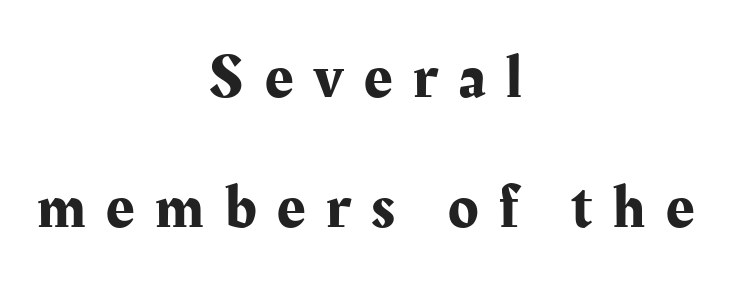
{"serif": "yes", "italic": "no", "width": "normal", "stroke_contrast": "medium", "x_height": "medium", "monospaced": "no", "underline": "no", "align": "center", "line_spacing": "loose", "line_spacing_ratio": 2.09, "letter_spacing": "wide", "letter_spacing_em": 0.34, "glyph_px": 62}
